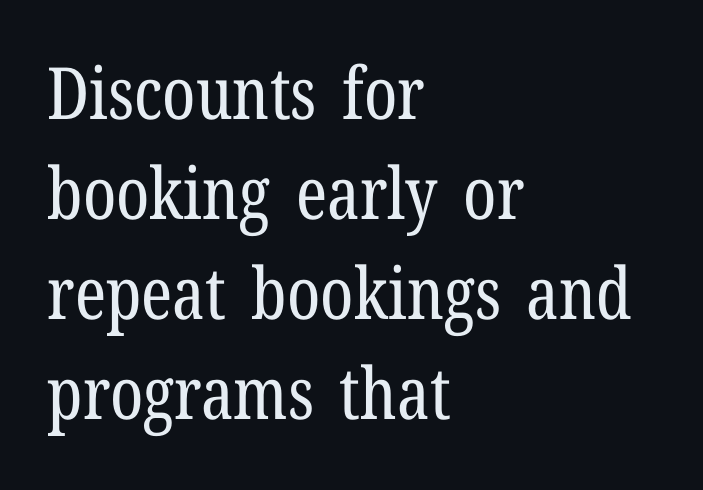
The image shows 72 px regular-weight, condensed serif type, upright; set left-aligned, normal line spacing (1.39x), normal letter spacing, not underlined; low stroke contrast and a medium x-height.
